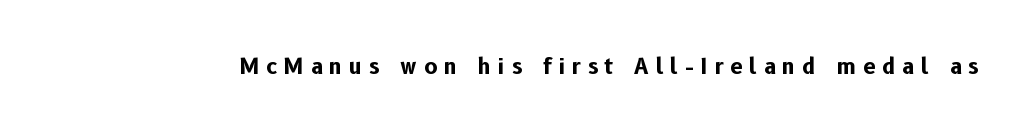
The image shows 22 px bold type, upright; set unusually wide letter spacing (+0.31 em), not underlined.
